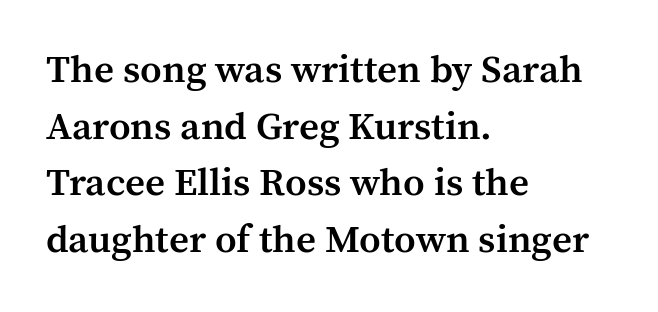
You can tell it's not italic because the verticals are truly vertical. Words float on clear page, feet unadorned. These lines sit exactly where default settings would place them. Spacing between characters is what you'd get straight out of the box.
